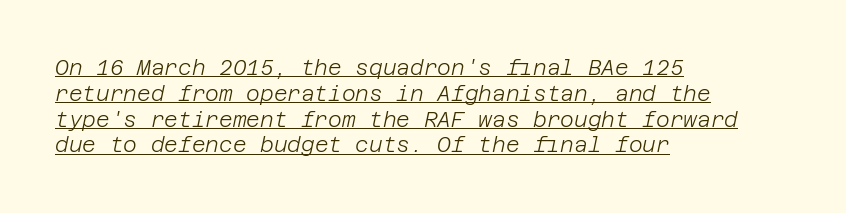
Q: Is the text bold? A: No.
Q: Is the text italic (slanted)? A: Yes, it leans right by about 12 degrees.
Q: Is the text underlined? A: Yes.
Q: How is the paragraph aligned? A: Left-aligned.
Q: Is the spacing between letters normal or unusually wide? A: Normal.
